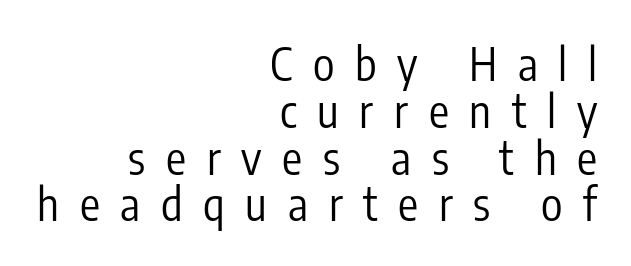
Q: Is the text bold? A: No.
Q: Is the text italic (slanted)? A: No, it is upright.
Q: Is the typeface a serif or a sans-serif typeface? A: Sans-serif.
Q: Is the text underlined? A: No.
Q: How is the paragraph aligned? A: Right-aligned.
Q: Is the spacing between letters normal or unusually wide? A: Unusually wide.
Q: Is the spacing between lines tight, normal or loose? A: Tight.
Q: Width (condensed, normal, or wide)? A: Condensed.
Q: Stroke contrast? A: Low.
Q: x-height? A: Medium.
Q: Monospaced? A: No.
